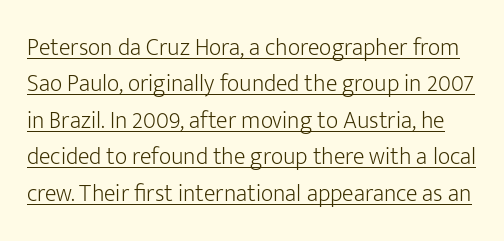
The image shows 24 px text type, upright; set normal line spacing (1.52x), normal letter spacing, underlined.
